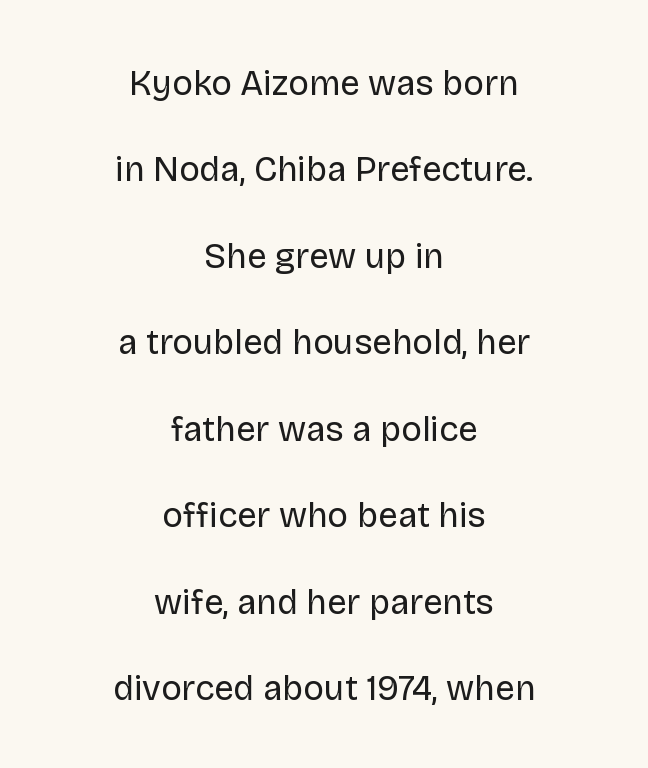
{"serif": "no", "italic": "no", "bold": "no", "weight": "regular", "width": "normal", "stroke_contrast": "low", "x_height": "large", "monospaced": "no", "underline": "no", "align": "center", "line_spacing": "loose", "line_spacing_ratio": 2.47, "letter_spacing": "normal", "letter_spacing_em": 0.0, "glyph_px": 35}
